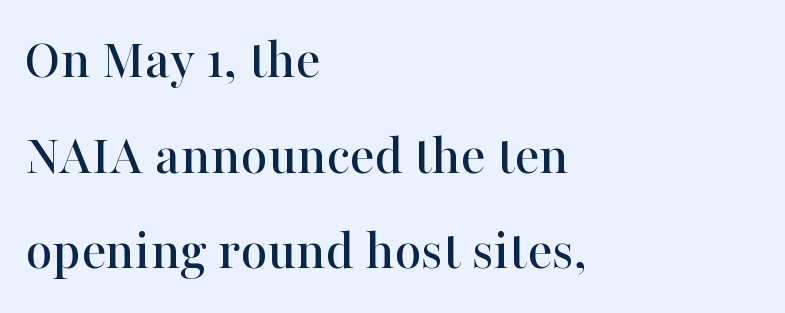
{"serif": "yes", "italic": "no", "width": "normal", "stroke_contrast": "high", "x_height": "medium", "monospaced": "no", "underline": "no", "align": "left", "line_spacing": "normal", "line_spacing_ratio": 1.65, "letter_spacing": "normal", "letter_spacing_em": 0.0, "glyph_px": 58}
